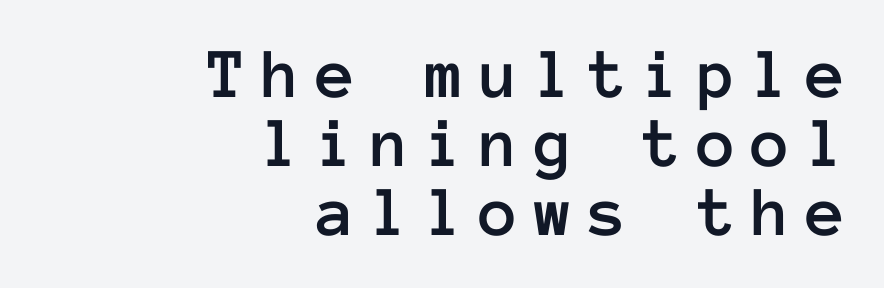
The image shows 72 px text type, upright, monospaced; set right-aligned, tight line spacing (0.96x), unusually wide letter spacing (+0.21 em), not underlined; low stroke contrast and a medium x-height.
